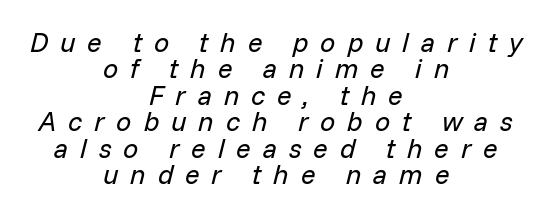
Q: Is the text bold? A: No.
Q: Is the text italic (slanted)? A: Yes, it leans right by about 14 degrees.
Q: Is the text underlined? A: No.
Q: How is the paragraph aligned? A: Centered.
Q: Is the spacing between letters normal or unusually wide? A: Unusually wide.
Q: Is the spacing between lines tight, normal or loose? A: Tight.
